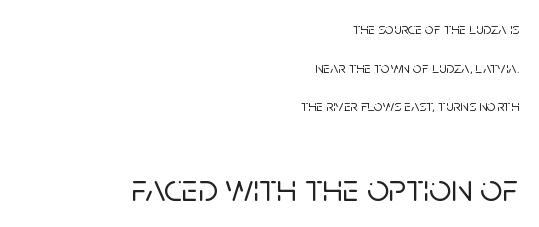
The image shows 39 px sans-serif type, upright; set right-aligned, loose line spacing (2.41x), normal letter spacing, not underlined; the second (bottom) block is 2.44x larger; low stroke contrast and a large x-height.
